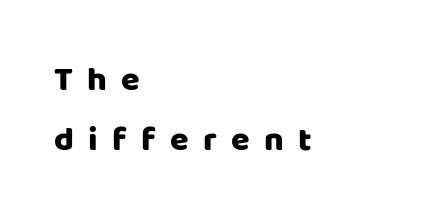
Q: Is the text italic (slanted)? A: No, it is upright.
Q: Is the typeface a serif or a sans-serif typeface? A: Sans-serif.
Q: Is the text underlined? A: No.
Q: How is the paragraph aligned? A: Left-aligned.
Q: Is the spacing between letters normal or unusually wide? A: Unusually wide.
Q: Width (condensed, normal, or wide)? A: Normal.
Q: Stroke contrast? A: Low.
Q: x-height? A: Large.
Q: Monospaced? A: No.
